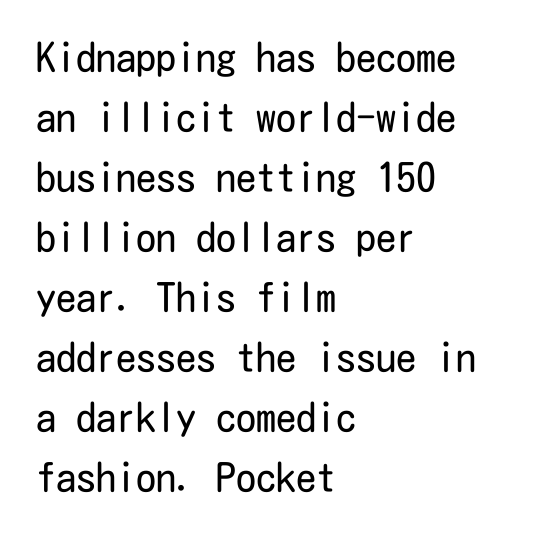
Q: Is the text bold? A: No.
Q: Is the text italic (slanted)? A: No, it is upright.
Q: Is the typeface a serif or a sans-serif typeface? A: Sans-serif.
Q: Is the text underlined? A: No.
Q: How is the paragraph aligned? A: Left-aligned.
Q: Is the spacing between letters normal or unusually wide? A: Normal.
Q: Is the spacing between lines tight, normal or loose? A: Normal.
Q: Width (condensed, normal, or wide)? A: Condensed.
Q: Stroke contrast? A: Low.
Q: x-height? A: Medium.
